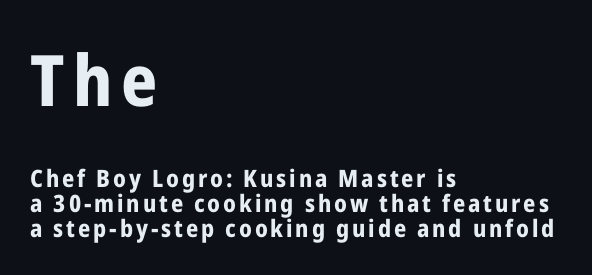
{"serif": "no", "italic": "no", "bold": "yes", "weight": "bold", "width": "condensed", "stroke_contrast": "low", "x_height": "medium", "monospaced": "no", "underline": "no", "align": "left", "line_spacing": "tight", "line_spacing_ratio": 1.04, "larger_block": "first", "size_ratio": 2.96, "glyph_px": 71}
